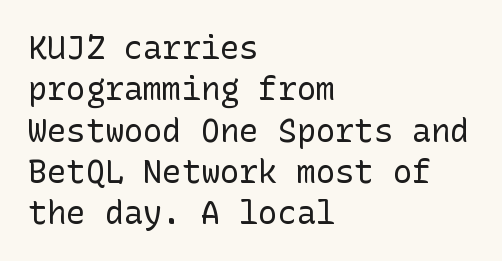
{"serif": "no", "italic": "no", "bold": "no", "weight": "regular", "width": "normal", "stroke_contrast": "low", "x_height": "medium", "underline": "no", "align": "left", "line_spacing": "normal", "line_spacing_ratio": 1.29, "letter_spacing": "normal", "letter_spacing_em": 0.0, "glyph_px": 32}
